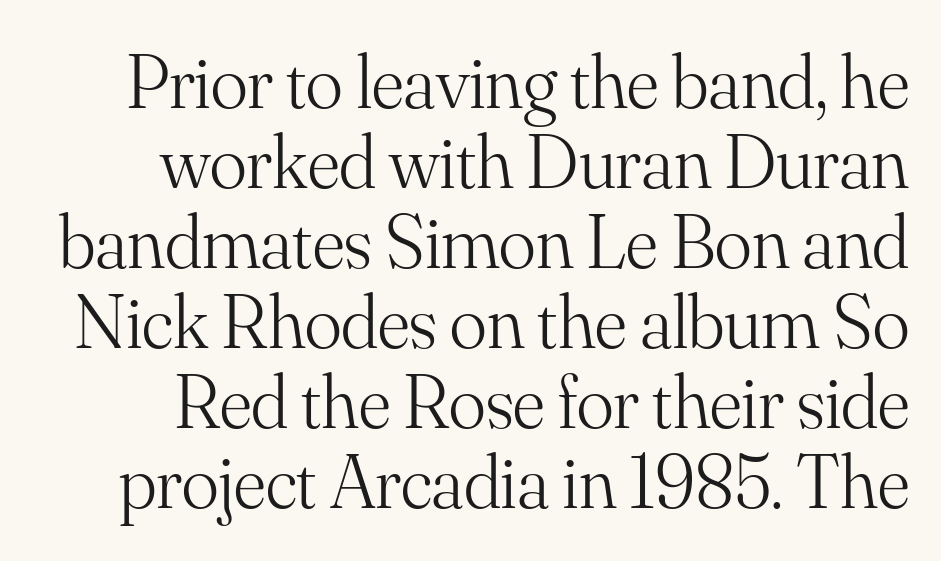
Plain, unruled lines of type. No extra ink here — the face is not bold. The letterforms sit shoulder to shoulder at normal distance. The face used here is seriffed, in the tradition of book romans. If you measured baseline to baseline, you'd find a short distance.
